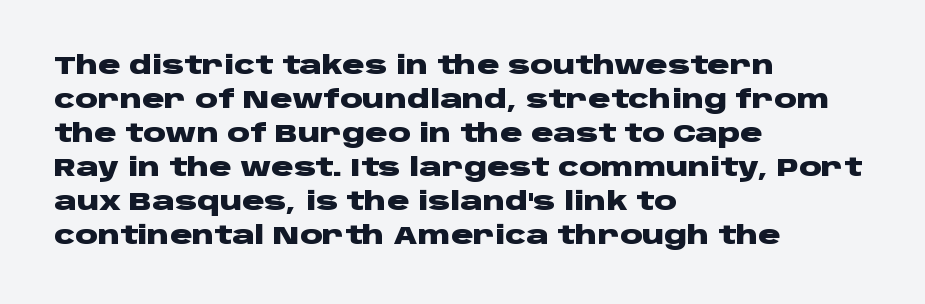
Just letters on the line, the space beneath them empty. No italicization has been applied; the sample stays upright. The rows are spaced the way most documents space them. The glyphs have the mass of a bold cut. Look at the tracking — it's just the regular setting, nothing added. Each line starts at the same left margin while the right side varies.
